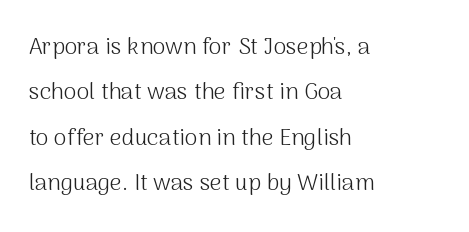
{"italic": "no", "bold": "no", "underline": "no", "align": "left", "line_spacing": "loose", "line_spacing_ratio": 1.97, "letter_spacing": "normal", "letter_spacing_em": 0.0, "glyph_px": 23}
